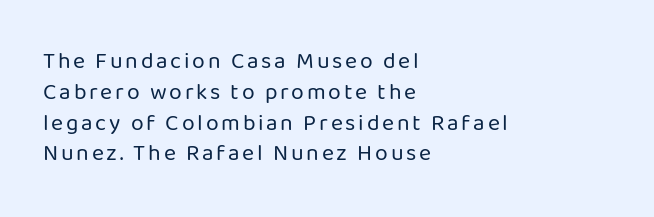
{"italic": "no", "bold": "no", "underline": "no", "align": "left", "line_spacing": "normal", "line_spacing_ratio": 1.34, "glyph_px": 23}
